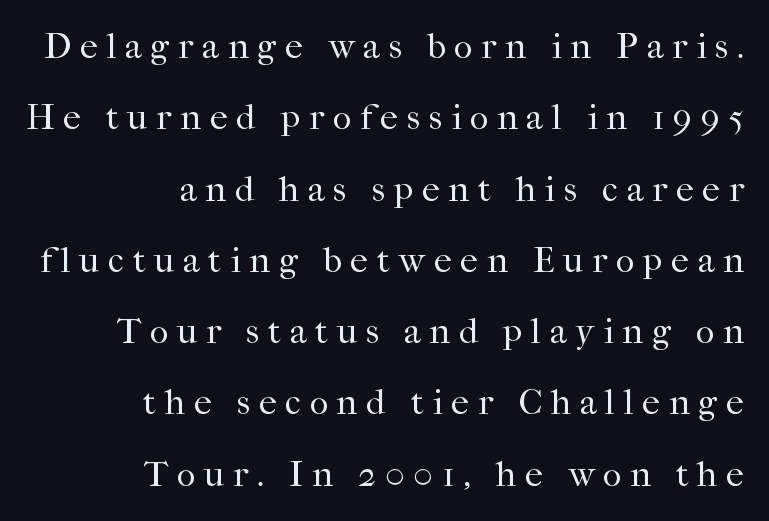
The image shows 36 px regular-weight serif type, upright; set right-aligned, loose line spacing (1.98x), unusually wide letter spacing (+0.24 em), not underlined; high stroke contrast and a medium x-height.
